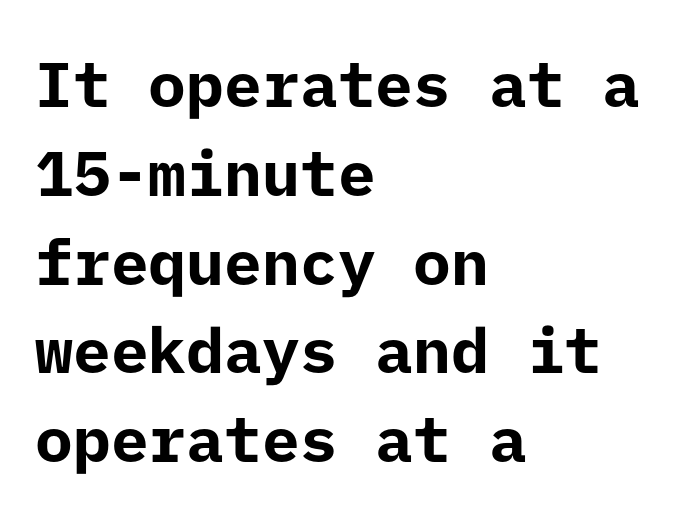
Q: Is the text bold? A: Yes.
Q: Is the text italic (slanted)? A: No, it is upright.
Q: Is the typeface a serif or a sans-serif typeface? A: Sans-serif.
Q: Is the text underlined? A: No.
Q: How is the paragraph aligned? A: Left-aligned.
Q: Is the spacing between letters normal or unusually wide? A: Normal.
Q: Is the spacing between lines tight, normal or loose? A: Normal.
Q: Width (condensed, normal, or wide)? A: Normal.
Q: Stroke contrast? A: Low.
Q: x-height? A: Medium.
